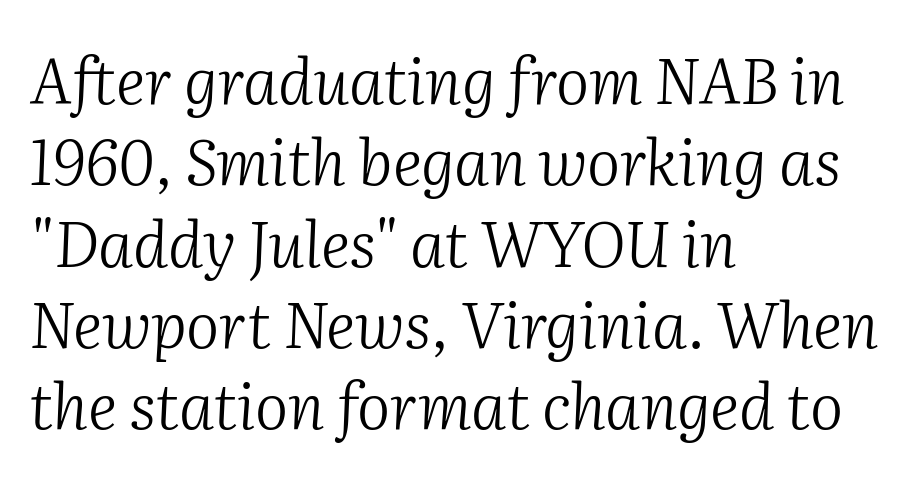
Q: Is the text bold? A: No.
Q: Is the text italic (slanted)? A: Yes, it leans right by about 2 degrees.
Q: Is the typeface a serif or a sans-serif typeface? A: Serif.
Q: Is the text underlined? A: No.
Q: How is the paragraph aligned? A: Left-aligned.
Q: Is the spacing between letters normal or unusually wide? A: Normal.
Q: Is the spacing between lines tight, normal or loose? A: Normal.
Q: Width (condensed, normal, or wide)? A: Normal.
Q: Stroke contrast? A: Medium.
Q: x-height? A: Medium.
Q: Monospaced? A: No.
